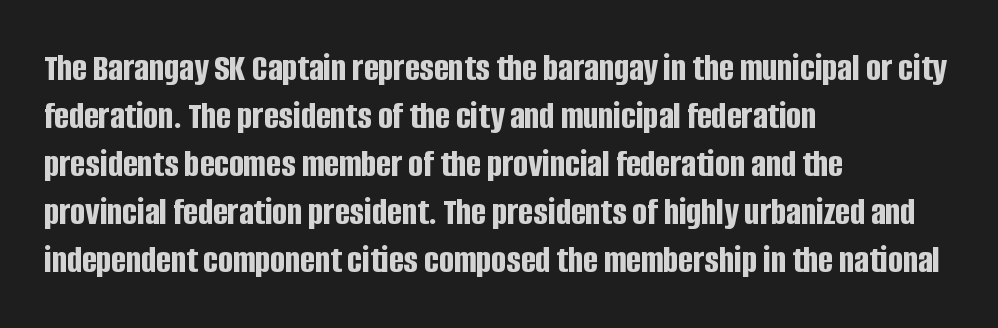
{"serif": "no", "italic": "no", "bold": "yes", "weight": "bold", "width": "condensed", "stroke_contrast": "low", "x_height": "large", "monospaced": "no", "underline": "no", "align": "left", "line_spacing_ratio": 1.23, "letter_spacing": "normal", "letter_spacing_em": 0.0, "glyph_px": 39}
